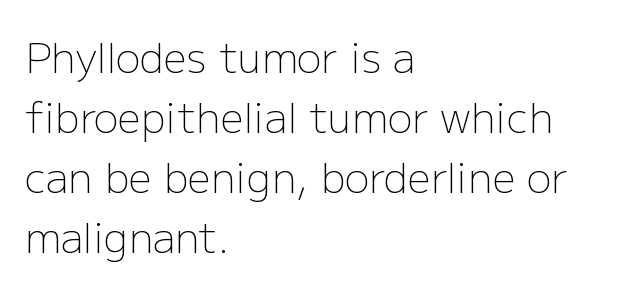
Is the type heavy? It reads as light-to-regular instead. This sample has the flowing, uneven cadence of proportional lettering. The leading is moderate, giving the passage an even texture. The ragged edge is on the right, which tells us the setting is flush left.
